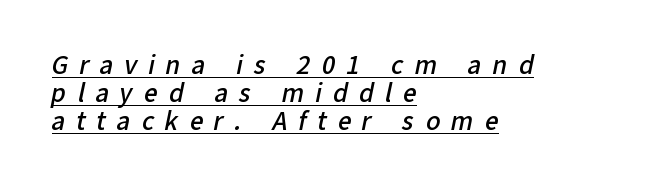
The image shows 24 px text type; set left-aligned, line spacing 1.17x, unusually wide letter spacing (+0.45 em), underlined.
